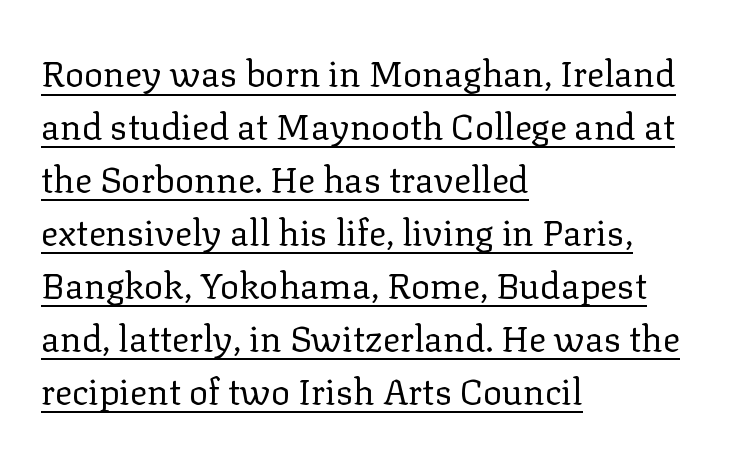
Q: Is the text bold? A: No.
Q: Is the text italic (slanted)? A: No, it is upright.
Q: Is the typeface a serif or a sans-serif typeface? A: Serif.
Q: Is the text underlined? A: Yes.
Q: How is the paragraph aligned? A: Left-aligned.
Q: Is the spacing between letters normal or unusually wide? A: Normal.
Q: Is the spacing between lines tight, normal or loose? A: Normal.
Q: Width (condensed, normal, or wide)? A: Normal.
Q: Stroke contrast? A: Low.
Q: x-height? A: Medium.
Q: Monospaced? A: No.
